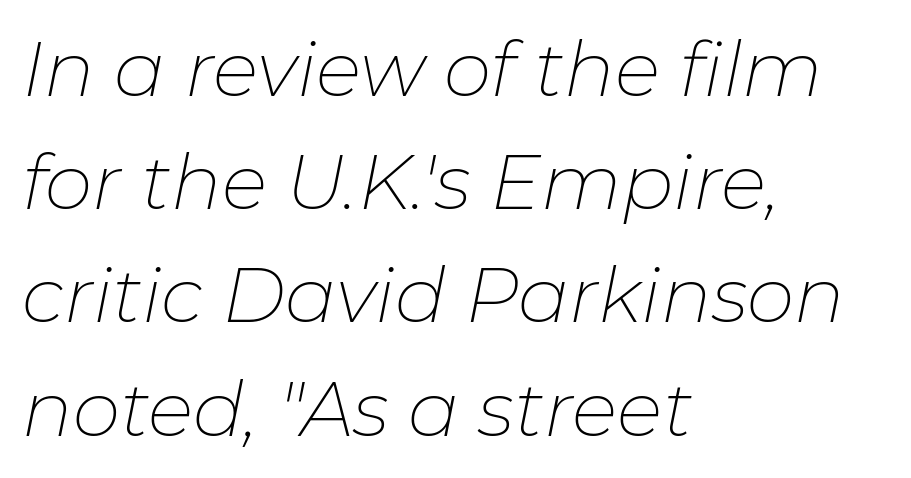
Q: Is the text bold? A: No.
Q: Is the text italic (slanted)? A: Yes, it leans right by about 11 degrees.
Q: Is the text underlined? A: No.
Q: How is the paragraph aligned? A: Left-aligned.
Q: Is the spacing between letters normal or unusually wide? A: Normal.
Q: Is the spacing between lines tight, normal or loose? A: Normal.
Q: Width (condensed, normal, or wide)? A: Normal.
Q: Stroke contrast? A: Low.
Q: x-height? A: Medium.
Q: Monospaced? A: No.
